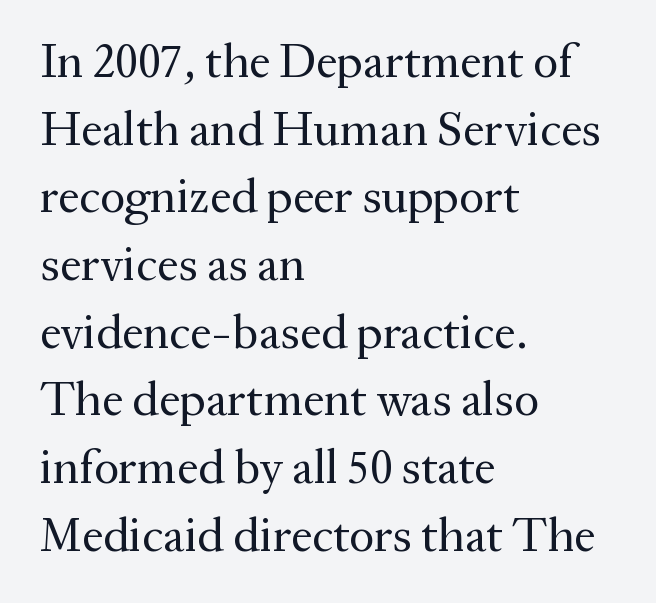
Quick note: underline off. The face used here is rendered with its standard letterfit. This rendering uses left alignment, leaving the right contour irregular. This block has exactly the height ordinary leading produces.
